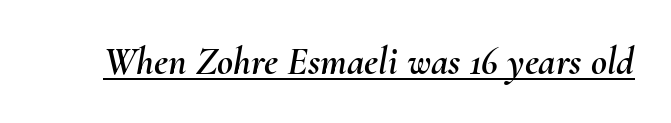
The horizontal fit of the characters is conventional and even. Character widths vary here, with narrow letters taking less room than wide ones. Yep, that's italic — everything's leaning. The passage shown is underscored from start to finish.
